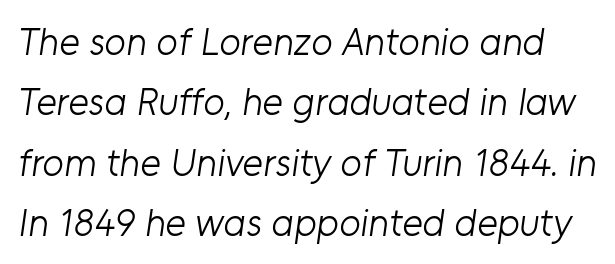
Q: Is the text bold? A: No.
Q: Is the typeface a serif or a sans-serif typeface? A: Sans-serif.
Q: Is the text underlined? A: No.
Q: Is the spacing between letters normal or unusually wide? A: Normal.
Q: Is the spacing between lines tight, normal or loose? A: Normal.
Q: Width (condensed, normal, or wide)? A: Normal.
Q: Stroke contrast? A: Low.
Q: x-height? A: Medium.
Q: Monospaced? A: No.
